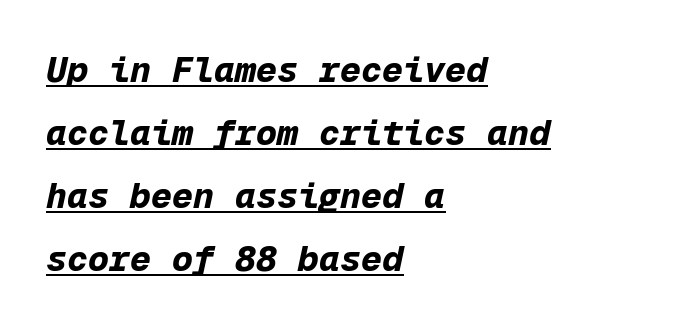
The image shows 35 px bold type, italic (leaning right), monospaced; set left-aligned, line spacing 1.8x, normal letter spacing, underlined; low stroke contrast and a medium x-height.
